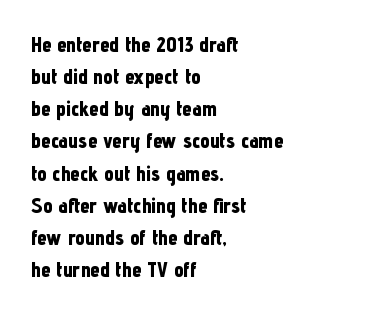
Q: Is the text bold? A: Yes.
Q: Is the text italic (slanted)? A: No, it is upright.
Q: Is the text underlined? A: No.
Q: How is the paragraph aligned? A: Left-aligned.
Q: Is the spacing between letters normal or unusually wide? A: Normal.
Q: Is the spacing between lines tight, normal or loose? A: Normal.
